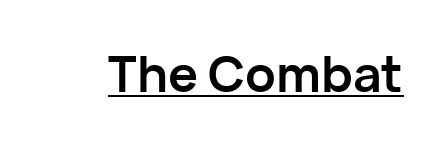
Q: Is the text bold? A: Yes.
Q: Is the text italic (slanted)? A: No, it is upright.
Q: Is the typeface a serif or a sans-serif typeface? A: Sans-serif.
Q: Is the text underlined? A: Yes.
Q: Is the spacing between letters normal or unusually wide? A: Normal.
Q: Width (condensed, normal, or wide)? A: Normal.
Q: Stroke contrast? A: Low.
Q: x-height? A: Medium.
Q: Monospaced? A: No.
